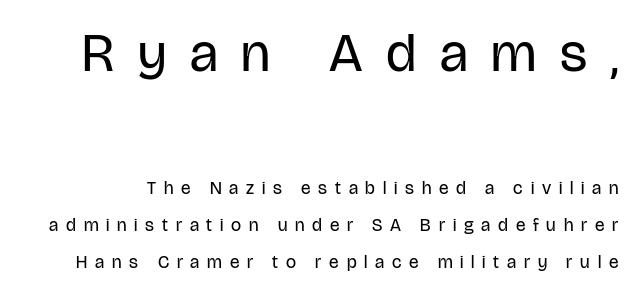
{"serif": "no", "italic": "no", "bold": "no", "weight": "regular", "width": "condensed", "stroke_contrast": "low", "x_height": "large", "monospaced": "no", "underline": "no", "line_spacing": "loose", "line_spacing_ratio": 2.07, "letter_spacing": "wide", "letter_spacing_em": 0.43, "larger_block": "first", "size_ratio": 3.06, "glyph_px": 55}
